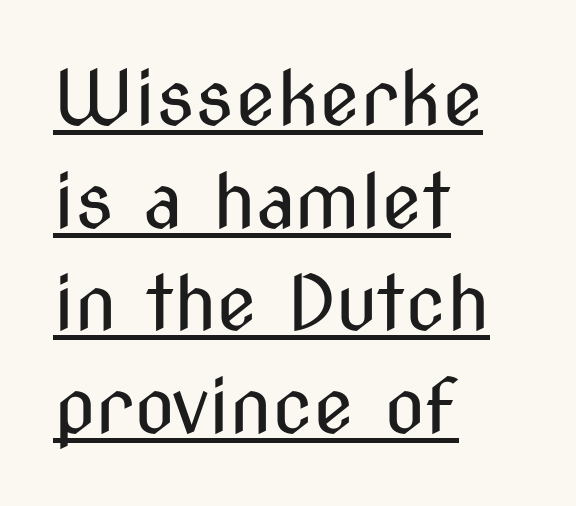
{"serif": "no", "italic": "no", "bold": "no", "weight": "regular", "width": "condensed", "stroke_contrast": "medium", "x_height": "medium", "monospaced": "no", "underline": "yes", "align": "left", "line_spacing": "normal", "line_spacing_ratio": 1.37, "letter_spacing": "normal", "letter_spacing_em": 0.0, "glyph_px": 75}
